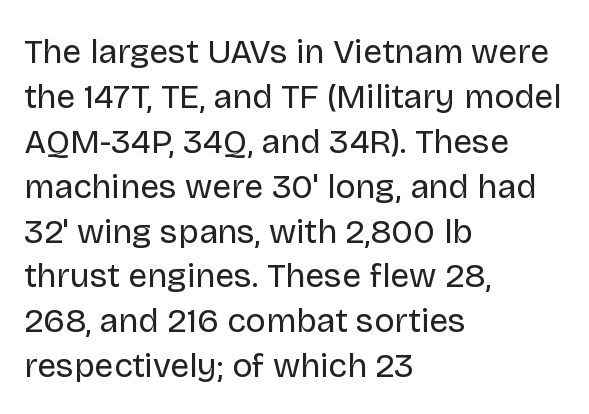
Do the characters align in a grid? No, the font is proportional. A quiet, ordinary-to-light weight characterises the typeface. What stands out about the letter spacing? Nothing — it is the standard amount. If you drew a ruler down the left edge, every line would touch it. The line-height multiplier appears to be the usual default.
